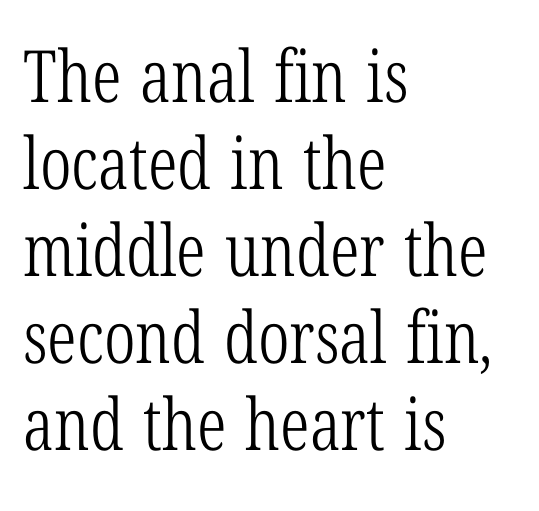
{"serif": "yes", "italic": "no", "bold": "no", "weight": "light", "width": "condensed", "stroke_contrast": "low", "x_height": "medium", "monospaced": "no", "underline": "no", "align": "left", "line_spacing_ratio": 1.21, "letter_spacing": "normal", "letter_spacing_em": 0.0, "glyph_px": 72}
